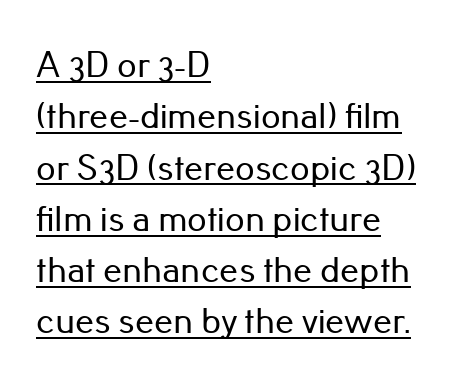
The image shows 38 px sans-serif type, upright; set left-aligned, normal line spacing (1.35x), normal letter spacing, underlined; low stroke contrast and a small x-height.
